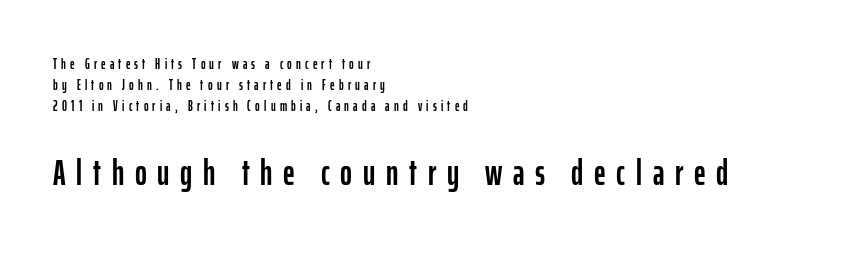
The image shows 36 px condensed sans-serif type, upright; set left-aligned, normal line spacing (1.49x), unusually wide letter spacing (+0.3 em), not underlined; the second (bottom) block is 2.57x larger; low stroke contrast and a medium x-height.
